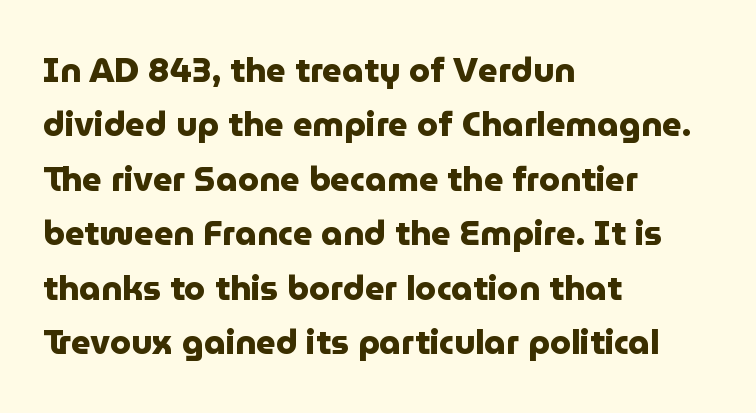
{"serif": "no", "italic": "no", "bold": "yes", "weight": "heavy", "width": "normal", "stroke_contrast": "low", "x_height": "medium", "monospaced": "no", "underline": "no", "align": "left", "line_spacing": "normal", "line_spacing_ratio": 1.6, "letter_spacing": "normal", "letter_spacing_em": 0.0, "glyph_px": 34}
